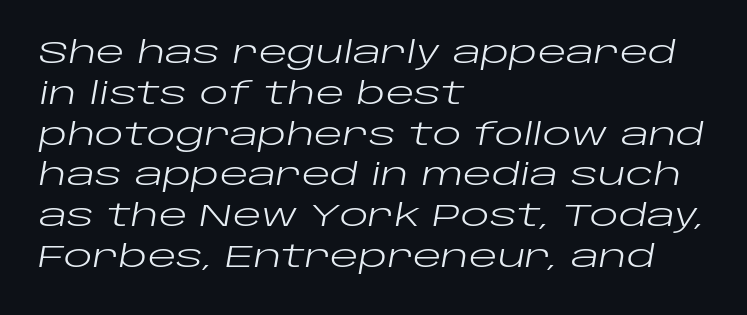
Q: Is the text bold? A: No.
Q: Is the text italic (slanted)? A: Yes, it leans right by about 10 degrees.
Q: Is the text underlined? A: No.
Q: How is the paragraph aligned? A: Left-aligned.
Q: Is the spacing between letters normal or unusually wide? A: Normal.
Q: Is the spacing between lines tight, normal or loose? A: Normal.
Q: Width (condensed, normal, or wide)? A: Wide.
Q: Stroke contrast? A: Low.
Q: x-height? A: Large.
Q: Monospaced? A: No.
